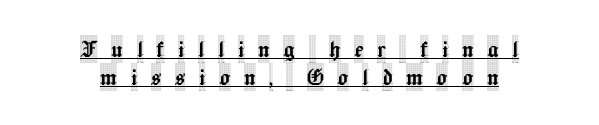
Old-style or modern, the face here clearly has serifs. The face used here is proportionally spaced, like ordinary book or web type. What decoration does the sample have? An underline. The compositor balanced each line on the midline.
